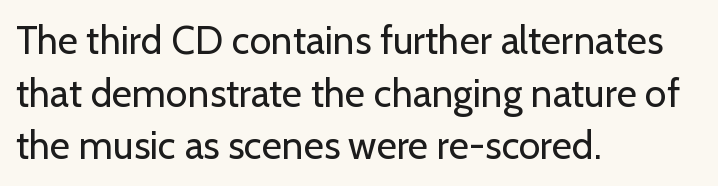
Is this a fixed-width face? No — the glyphs have proportional, varying widths. Regarding serifs, this sample does without them. Quick note: underline off. Ordinary non-slanted type is in use.
